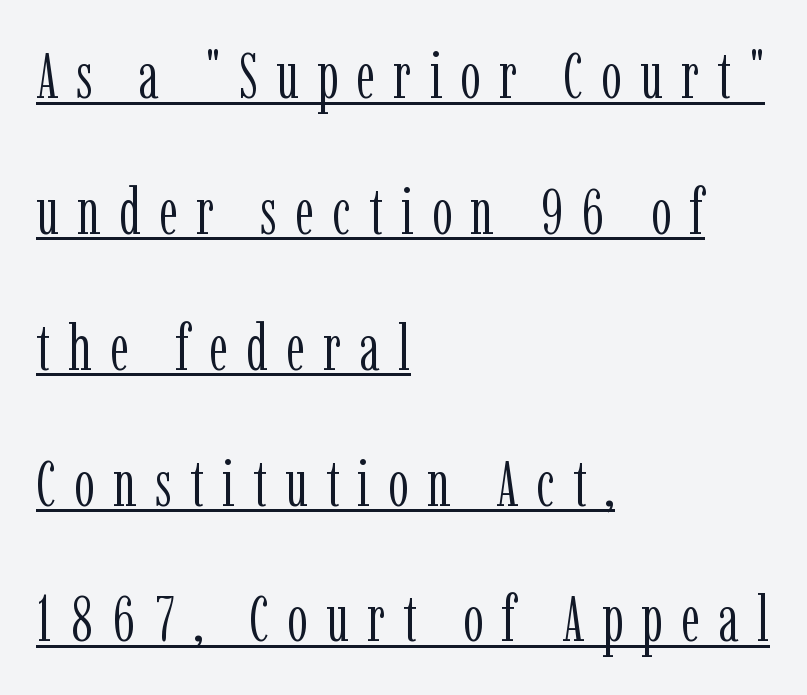
{"serif": "yes", "italic": "no", "bold": "no", "weight": "light", "width": "condensed", "stroke_contrast": "low", "x_height": "medium", "monospaced": "no", "underline": "yes", "align": "left", "line_spacing": "loose", "line_spacing_ratio": 2.09, "letter_spacing": "wide", "letter_spacing_em": 0.28, "glyph_px": 65}
